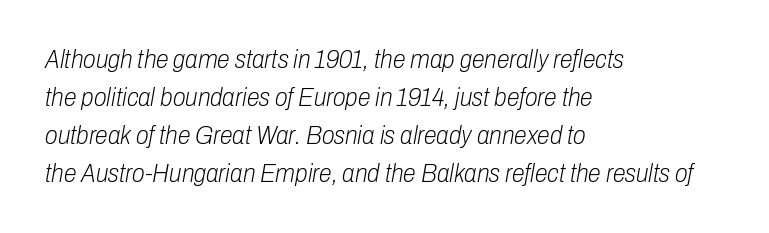
The weight tops out at a normal text grade. The rag falls on the right side of this text block. No extra tracking has been applied to these lines. Line spacing here is normal. Slant detected: the letters are inclined. Descender tails drop into unmarked territory.
